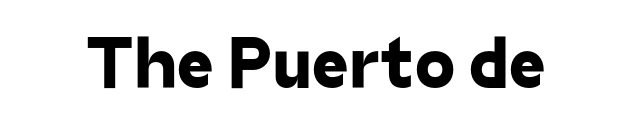
No word sits above an underline. Standard letterfit; no display-style spreading of the glyphs. These lines are rendered in a variable-pitch font. Does the type have serifs? No, each stem ends abruptly.
